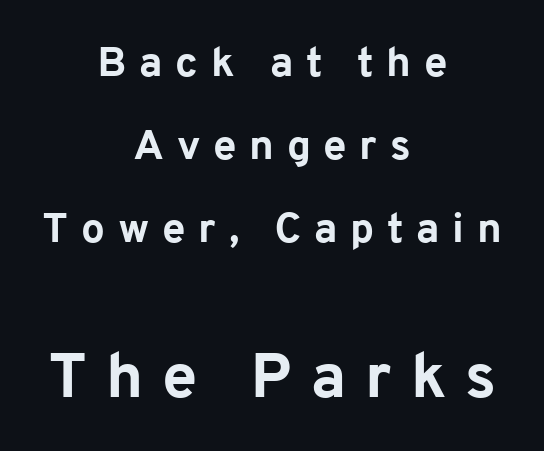
{"serif": "no", "italic": "no", "bold": "yes", "weight": "bold", "width": "normal", "stroke_contrast": "low", "x_height": "medium", "monospaced": "no", "underline": "no", "align": "center", "line_spacing": "loose", "line_spacing_ratio": 1.98, "letter_spacing": "wide", "letter_spacing_em": 0.3, "larger_block": "second", "size_ratio": 1.5, "glyph_px": 63}
